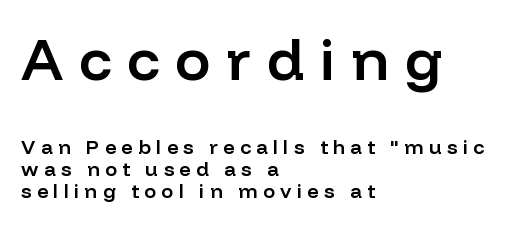
The passage shown is typed in a proportional face where columns would drift. A bit beefed up — I'd call it semibold rather than bold. Letter spacing: wide. Serifs: no, the terminals of the letterforms are clean. Layout note: lines flush left. Only glyphs here, with clear space below each row.
